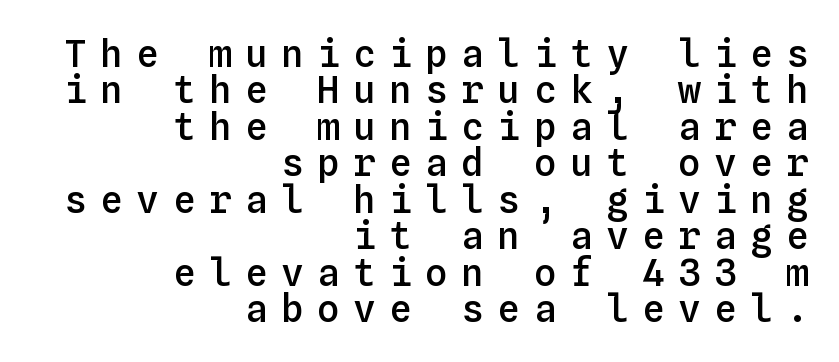
{"italic": "no", "bold": "semi", "weight": "semibold", "width": "normal", "stroke_contrast": "low", "x_height": "medium", "monospaced": "yes", "underline": "no", "align": "right", "line_spacing": "tight", "line_spacing_ratio": 0.96, "letter_spacing": "wide", "letter_spacing_em": 0.35, "glyph_px": 38}
